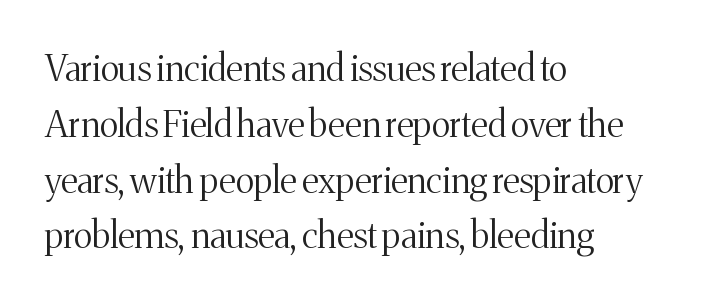
{"serif": "yes", "italic": "no", "bold": "no", "weight": "light", "width": "normal", "stroke_contrast": "medium", "x_height": "medium", "monospaced": "no", "underline": "no", "align": "left", "line_spacing": "normal", "line_spacing_ratio": 1.55, "letter_spacing": "normal", "letter_spacing_em": 0.0, "glyph_px": 36}
